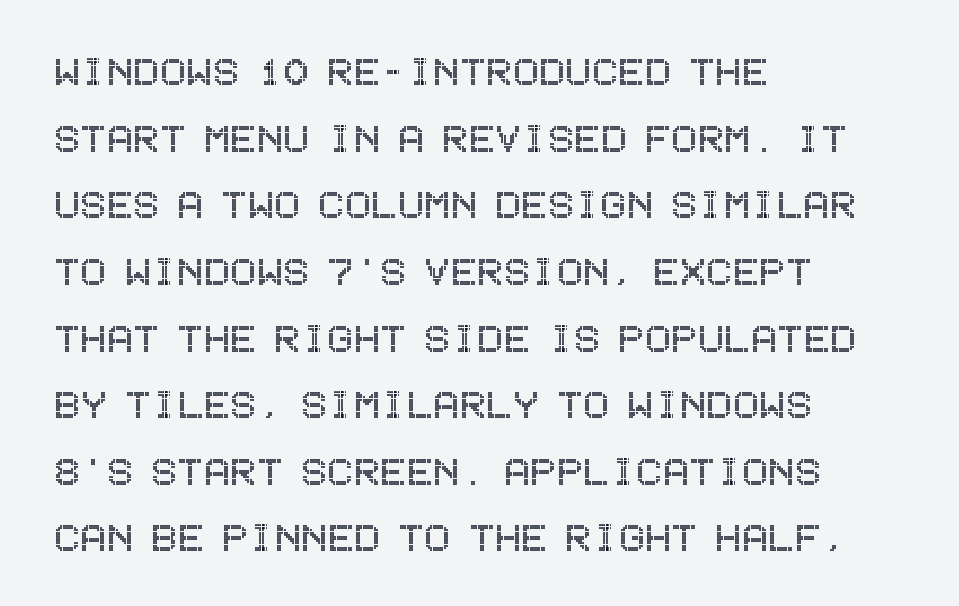
The image shows 49 px condensed type, upright; set left-aligned, normal line spacing (1.36x), normal letter spacing, not underlined; a large x-height.
